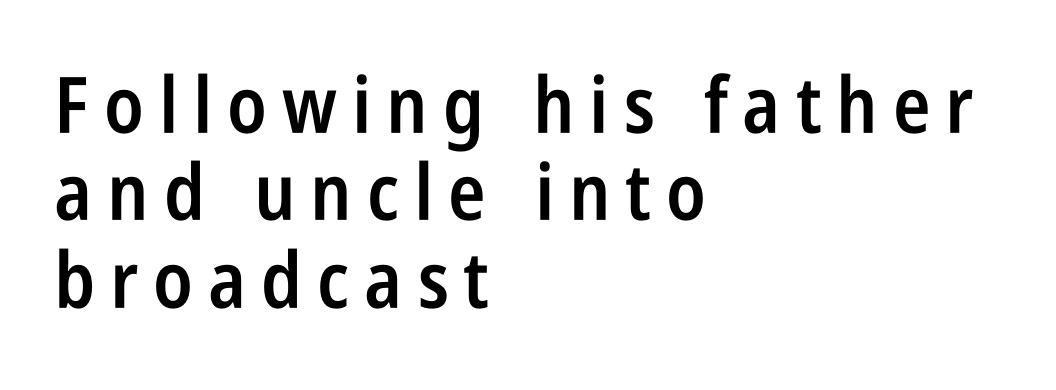
The image shows 78 px semibold, condensed sans-serif type, upright; set left-aligned, tight line spacing (1.12x), not underlined; low stroke contrast and a large x-height.
